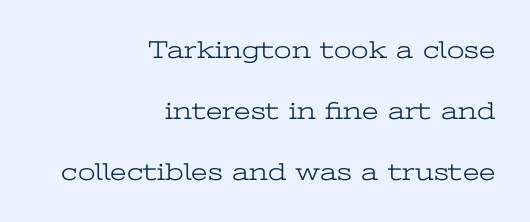
Whoever set this chose breathing room over compactness in the vertical rhythm. The letterforms sit at book weight or below. The rendering anchors every line to the right-hand side. Characters remain perfectly vertical along every line. Just letters on the line, the space beneath them empty. You could call the tracking neutral — neither tight nor loose.
